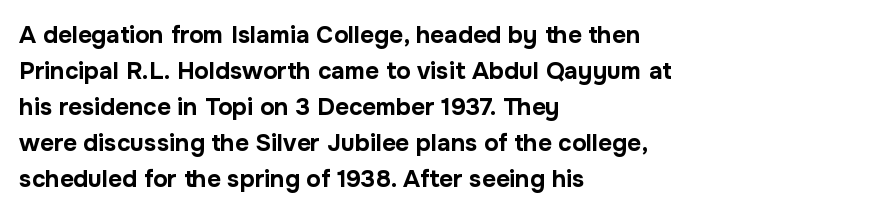
{"italic": "no", "bold": "yes", "underline": "no", "align": "left", "line_spacing": "normal", "line_spacing_ratio": 1.5, "letter_spacing": "normal", "letter_spacing_em": 0.0, "glyph_px": 24}
